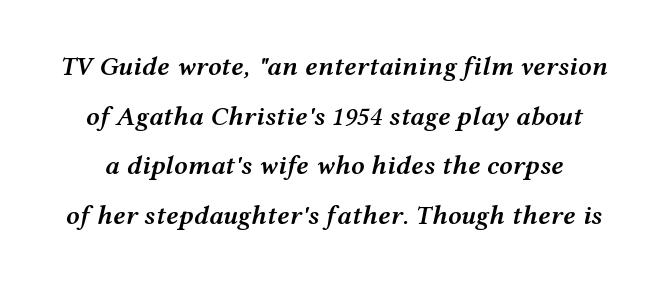
{"italic": "yes", "lean": "right", "slant_degrees": 12, "bold": "semi", "underline": "no", "line_spacing_ratio": 1.84, "letter_spacing": "normal", "letter_spacing_em": 0.0, "glyph_px": 27}
